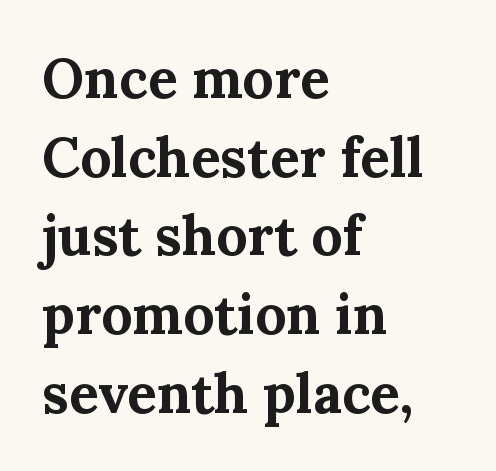
{"serif": "yes", "italic": "no", "bold": "yes", "weight": "bold", "width": "normal", "stroke_contrast": "medium", "x_height": "medium", "monospaced": "no", "underline": "no", "align": "left", "line_spacing": "normal", "line_spacing_ratio": 1.43, "letter_spacing": "normal", "letter_spacing_em": 0.0, "glyph_px": 55}
